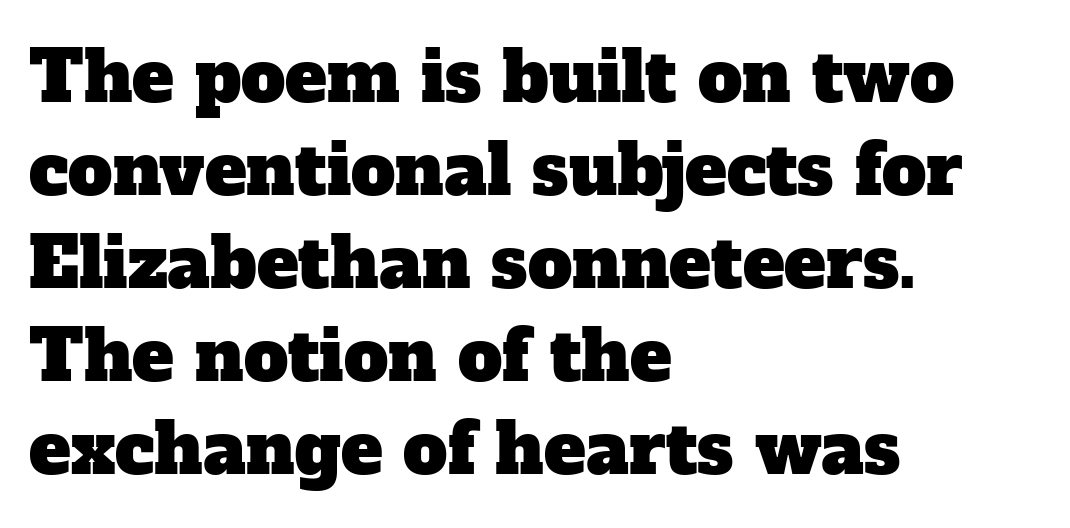
Q: Is the typeface a serif or a sans-serif typeface? A: Serif.
Q: Is the text underlined? A: No.
Q: How is the paragraph aligned? A: Left-aligned.
Q: Is the spacing between letters normal or unusually wide? A: Normal.
Q: Is the spacing between lines tight, normal or loose? A: Normal.
Q: Width (condensed, normal, or wide)? A: Normal.
Q: Stroke contrast? A: Low.
Q: x-height? A: Medium.
Q: Monospaced? A: No.
